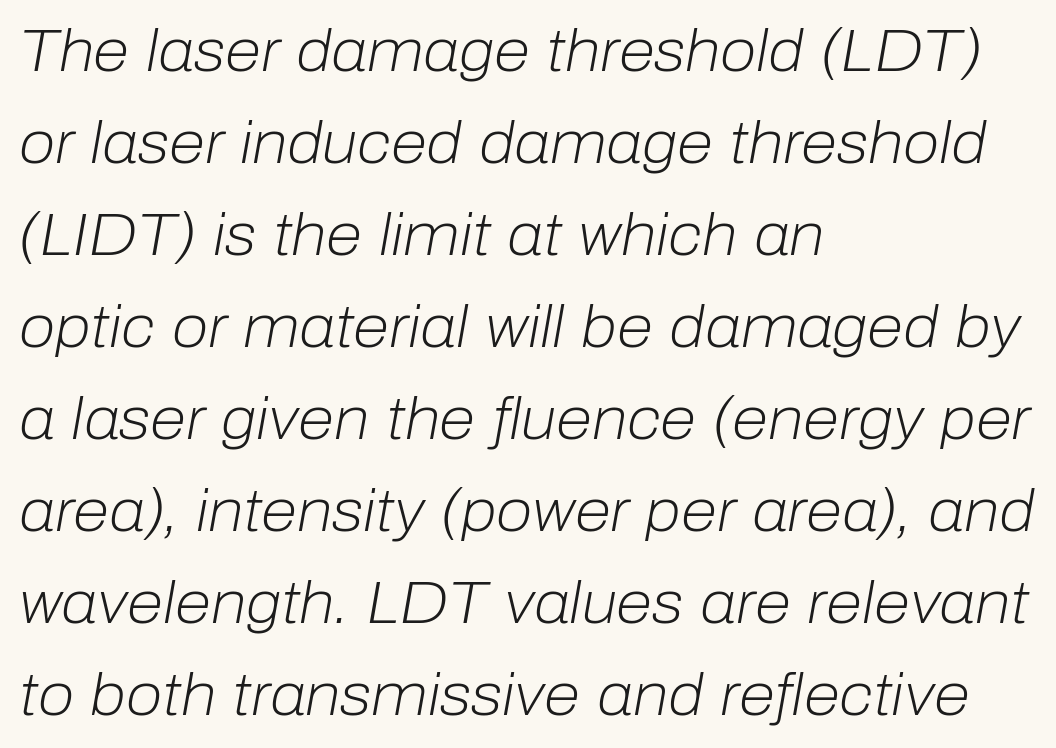
The image shows 59 px light type, italic (leaning right); set left-aligned, normal line spacing (1.56x), normal letter spacing, not underlined; low stroke contrast and a medium x-height.
